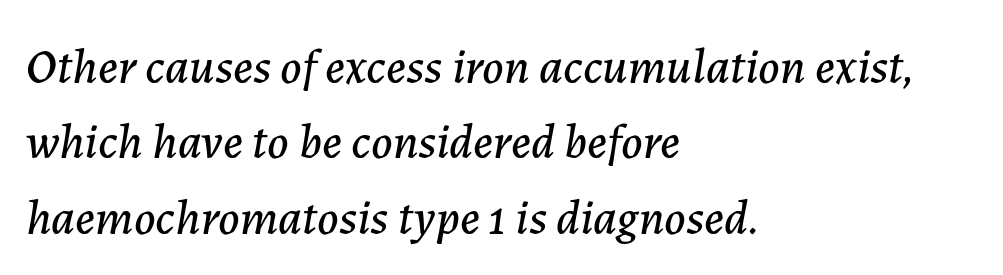
Is this a fixed-width face? No — the glyphs have proportional, varying widths. You could call the tracking neutral — neither tight nor loose. A normal amount of white space separates one row of letters from the next. Is the block centered? No — it sits flush against the left margin. Compared with ordinary roman type, these characters are visibly tilted.
